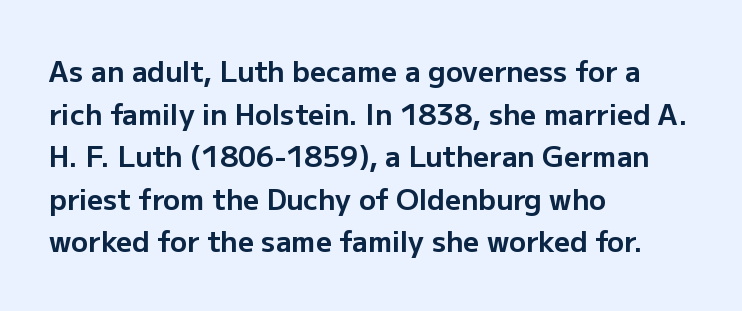
Q: Is the text bold? A: Yes.
Q: Is the text italic (slanted)? A: No, it is upright.
Q: Is the typeface a serif or a sans-serif typeface? A: Sans-serif.
Q: Is the text underlined? A: No.
Q: How is the paragraph aligned? A: Left-aligned.
Q: Is the spacing between letters normal or unusually wide? A: Normal.
Q: Is the spacing between lines tight, normal or loose? A: Normal.
Q: Width (condensed, normal, or wide)? A: Normal.
Q: Stroke contrast? A: Low.
Q: x-height? A: Medium.
Q: Monospaced? A: No.
